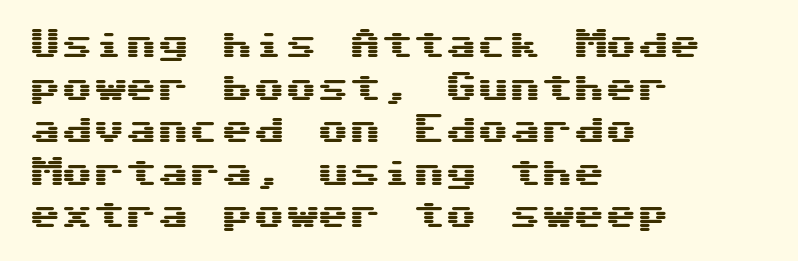
Descenders are the only things crossing below the line. How are the letters spaced? Ordinarily, with no added tracking. A roman cut, with each character standing at attention. Baseline-to-baseline distance is the conventional proportion of letter height. Caption: multi-line text, flush left, ragged right. This is sans-serif lettering, the kind often seen on screens and signage.
